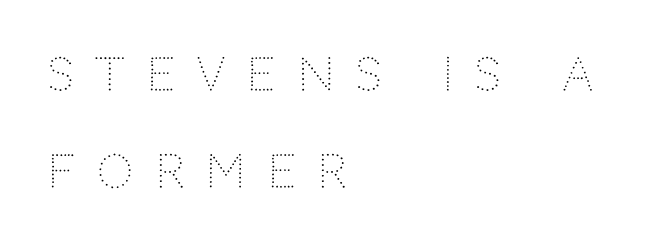
Substantial extra tracking has been applied to these lines. Nothing sits at the stroke ends, so this counts as sans-serif. The passage is arranged the way most books set body copy — flush left. A quiet, ordinary-to-light weight characterises the typeface.
